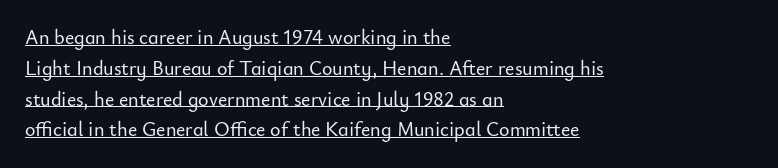
Q: Is the text italic (slanted)? A: No, it is upright.
Q: Is the text underlined? A: Yes.
Q: How is the paragraph aligned? A: Left-aligned.
Q: Is the spacing between letters normal or unusually wide? A: Normal.
Q: Is the spacing between lines tight, normal or loose? A: Normal.
